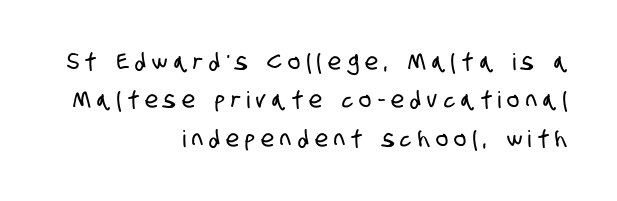
The image shows 23 px text type; set right-aligned, normal line spacing (1.67x), unusually wide letter spacing (+0.28 em), not underlined.
